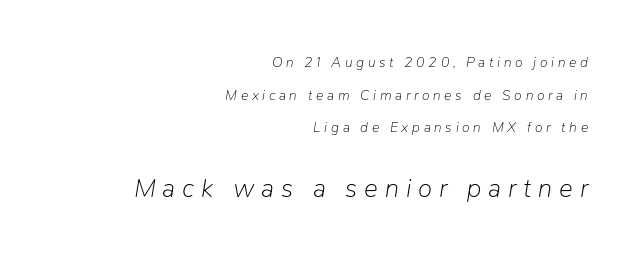
Q: Is the text bold? A: No.
Q: Is the text italic (slanted)? A: Yes, it leans right by about 9 degrees.
Q: Is the text underlined? A: No.
Q: How is the paragraph aligned? A: Right-aligned.
Q: Is the spacing between letters normal or unusually wide? A: Unusually wide.
Q: Is the spacing between lines tight, normal or loose? A: Loose.
Q: Which block of text is set in a larger size, the first (top) or the second (bottom)? A: The second (bottom) one.
